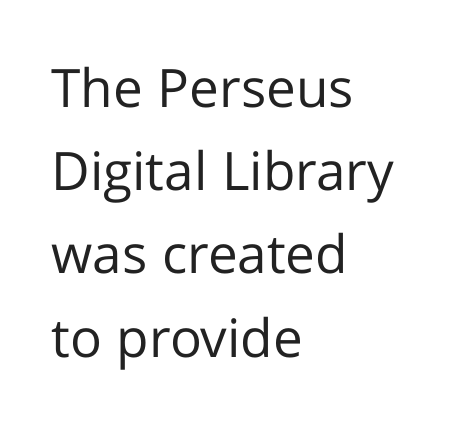
This rendering leaves character spacing at its baseline value. The passage is arranged the way most books set body copy — flush left. Successive baselines arrive at the customary interval. Has an underline been added? It has not. The axis of the letterforms is exactly vertical. This is sans-serif lettering, the kind often seen on screens and signage.
